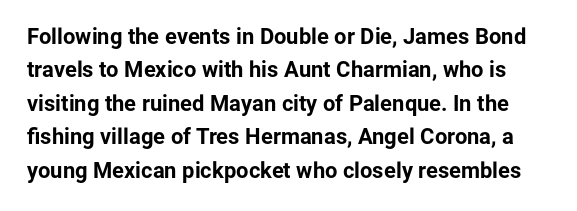
{"italic": "no", "bold": "yes", "underline": "no", "line_spacing": "normal", "line_spacing_ratio": 1.52, "letter_spacing": "normal", "letter_spacing_em": 0.0, "glyph_px": 22}
